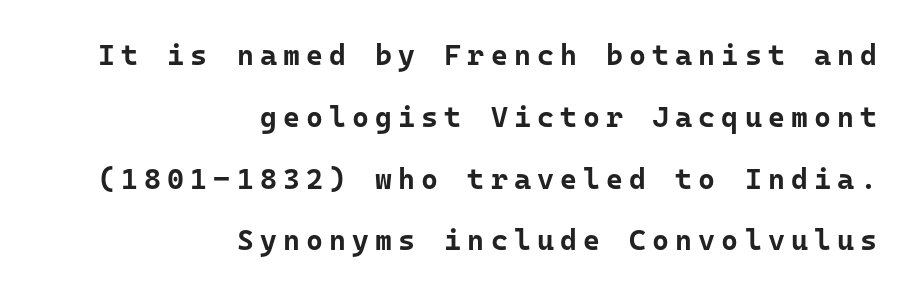
The image shows 29 px bold sans-serif type, upright, monospaced; set right-aligned, loose line spacing (2.13x), unusually wide letter spacing (+0.21 em), not underlined; low stroke contrast and a medium x-height.
